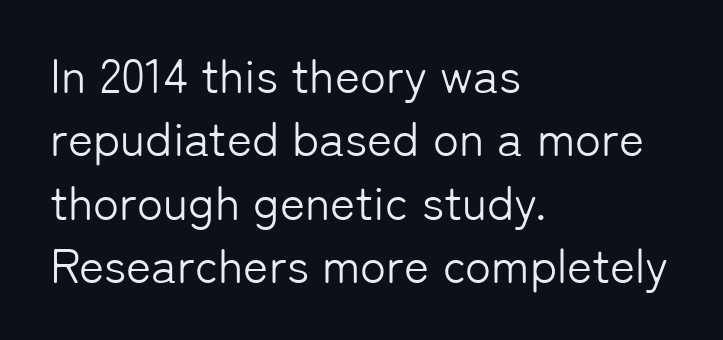
{"serif": "no", "italic": "no", "bold": "no", "weight": "light", "width": "normal", "stroke_contrast": "low", "x_height": "medium", "monospaced": "no", "underline": "no", "align": "left", "line_spacing": "normal", "line_spacing_ratio": 1.32, "letter_spacing": "normal", "letter_spacing_em": 0.0, "glyph_px": 48}
